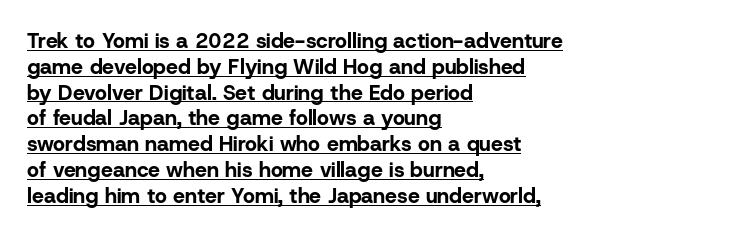
The rendering uses the underline text-decoration. Here the glyphs are tracked normally, forming tight word shapes. The face used here has the dense, thick strokes of a bold. Do the letters lean? They stand straight. Leftover space on each line is placed entirely after the last word.
